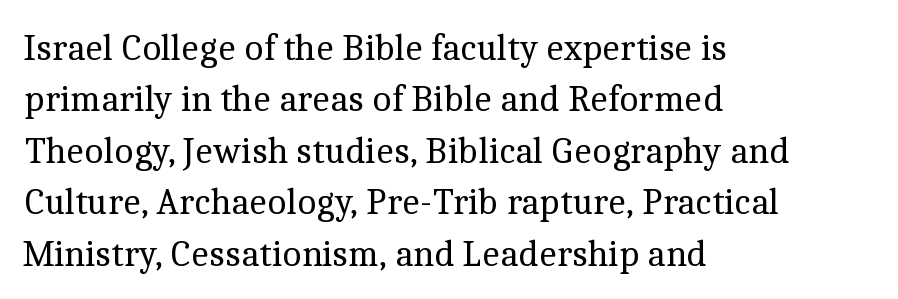
{"serif": "yes", "italic": "no", "bold": "no", "weight": "regular", "width": "normal", "x_height": "medium", "monospaced": "no", "underline": "no", "align": "left", "line_spacing": "normal", "line_spacing_ratio": 1.39, "letter_spacing": "normal", "letter_spacing_em": 0.0, "glyph_px": 37}
